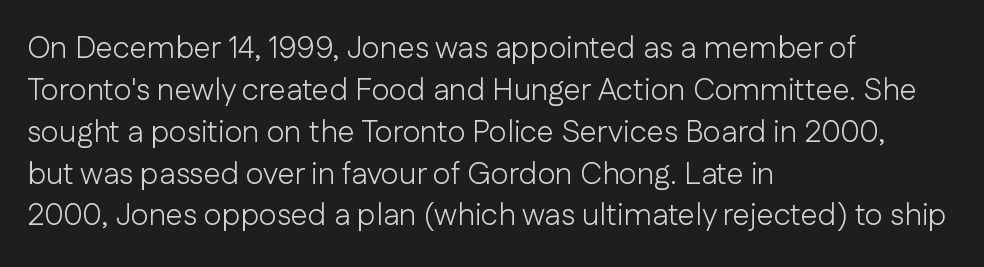
The image shows 31 px light sans-serif type, upright; set left-aligned, normal line spacing (1.35x), normal letter spacing, not underlined; low stroke contrast and a medium x-height.
